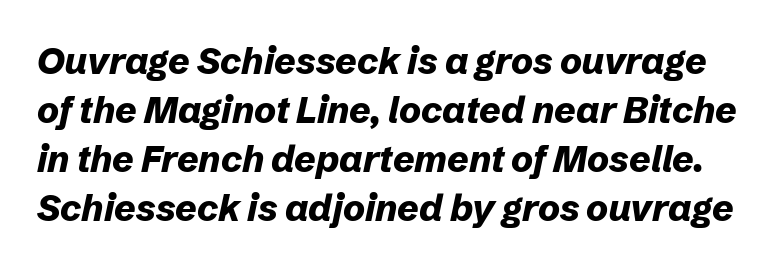
The image shows 37 px bold type, italic (leaning right); set normal line spacing (1.32x), normal letter spacing, not underlined; low stroke contrast and a medium x-height.
